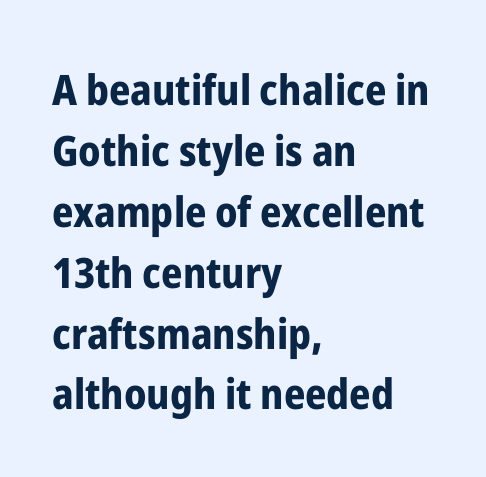
The image shows 42 px bold, condensed sans-serif type, upright; set left-aligned, normal line spacing (1.45x), normal letter spacing, not underlined; low stroke contrast and a medium x-height.
